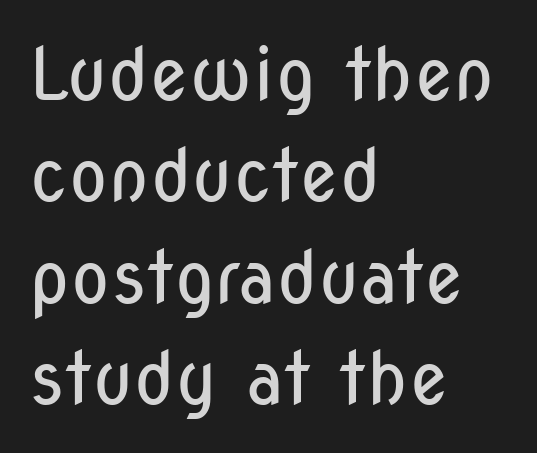
The image shows 73 px regular-weight, condensed sans-serif type, upright; set left-aligned, normal line spacing (1.39x), normal letter spacing, not underlined; low stroke contrast and a medium x-height.
